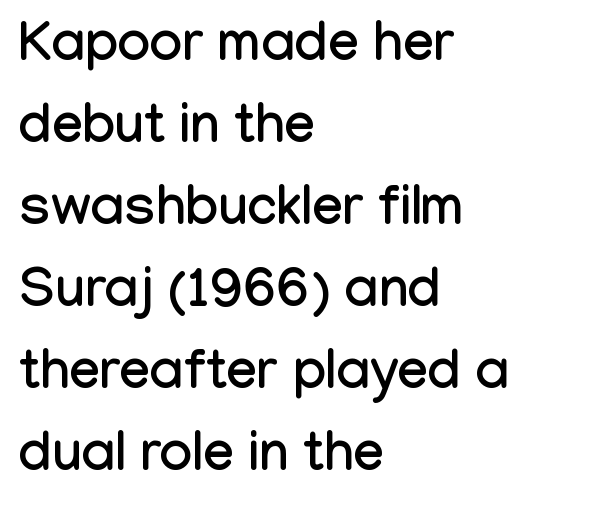
No italicization has been applied; the sample stays upright. Typographically, this falls in the sans-serif category. Looks like regular typesetting: each glyph gets only the width it needs. The lines sit at an ordinary, default distance from one another.
